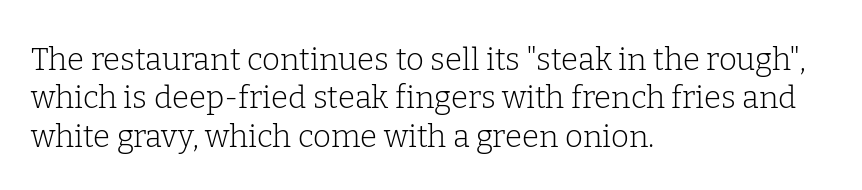
A typesetter would call this proportional, since set widths differ per character. Counters stay open thanks to moderate or lighter strokes. A typesetter would call this zero additional tracking. Short and long lines alike share a common starting point at left.
